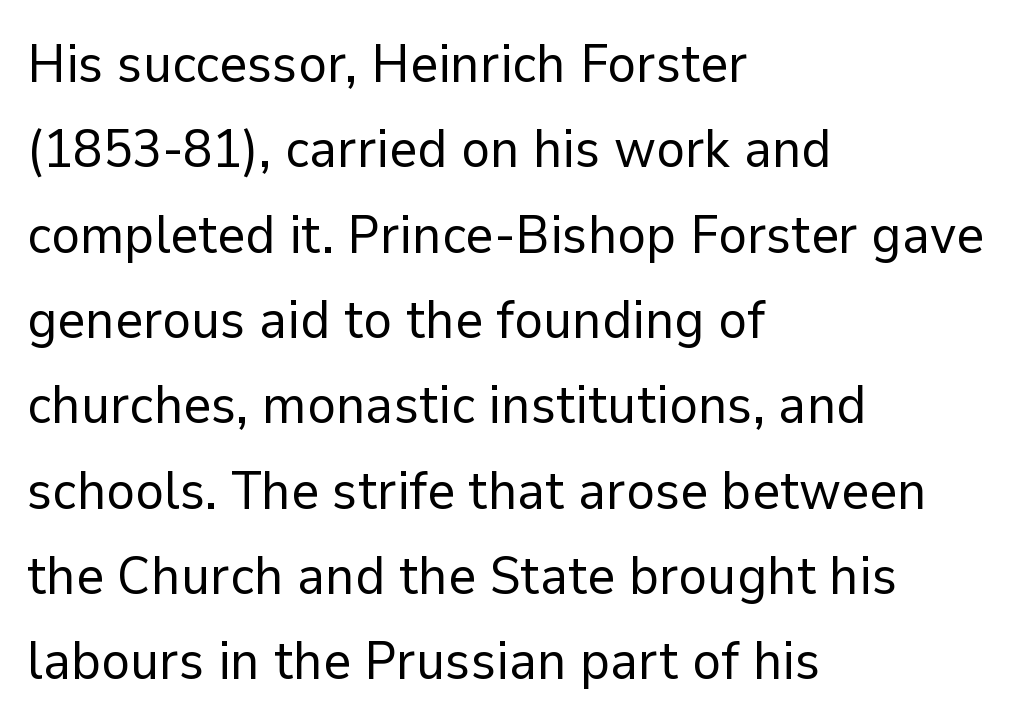
{"serif": "no", "italic": "no", "bold": "no", "weight": "regular", "width": "normal", "stroke_contrast": "low", "x_height": "medium", "monospaced": "no", "underline": "no", "align": "left", "line_spacing": "normal", "line_spacing_ratio": 1.58, "letter_spacing": "normal", "letter_spacing_em": 0.0, "glyph_px": 54}
